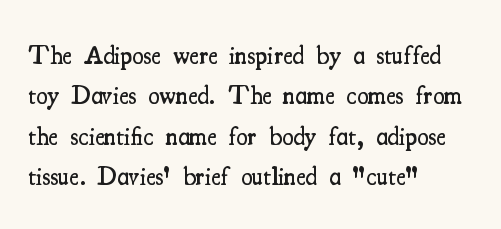
The image shows 26 px text type, upright; set left-aligned, normal line spacing (1.55x), normal letter spacing, not underlined.
